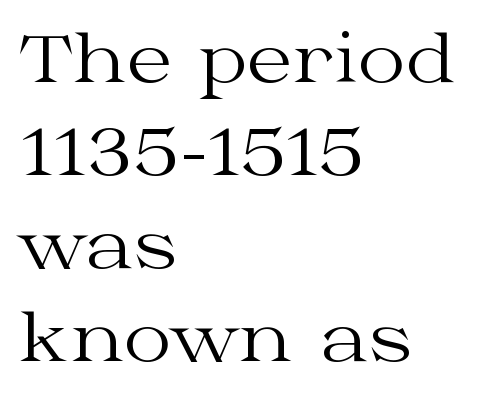
{"serif": "yes", "italic": "no", "bold": "no", "weight": "regular", "width": "wide", "stroke_contrast": "medium", "x_height": "medium", "monospaced": "no", "underline": "no", "align": "left", "line_spacing": "normal", "line_spacing_ratio": 1.41, "letter_spacing": "normal", "letter_spacing_em": 0.0, "glyph_px": 66}
